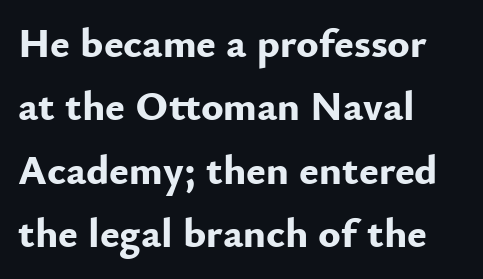
The image shows 42 px bold sans-serif type, upright; set left-aligned, normal line spacing (1.51x), normal letter spacing, not underlined; low stroke contrast and a small x-height.
